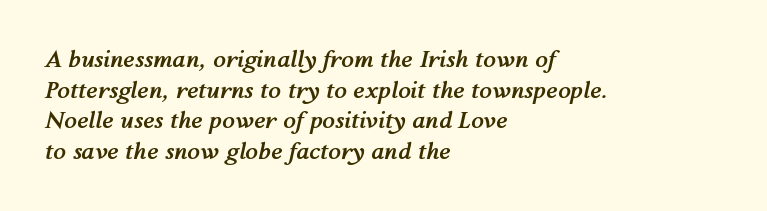
The image shows 23 px bold type, italic (leaning right); set left-aligned, normal line spacing (1.33x), normal letter spacing, not underlined.
